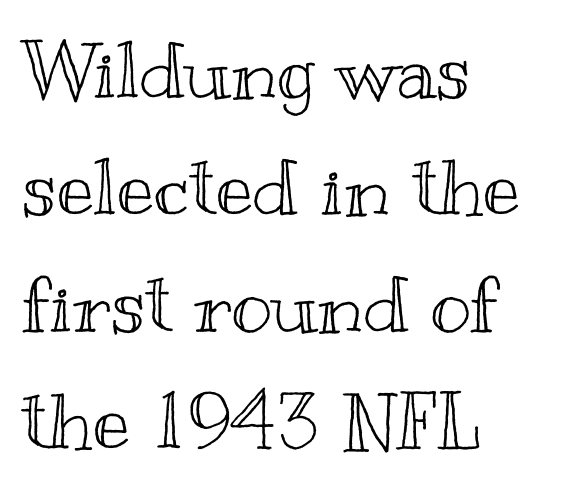
Glance below the letters and you will spot only blank space. This block has exactly the height ordinary leading produces. The line texture is even and compact thanks to regular tracking. Is there any slant? The stems are plumb. Do the characters align in a grid? No, the font is proportional.
